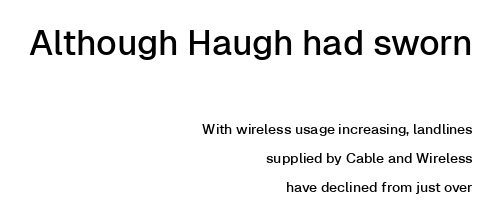
Q: Is the text italic (slanted)? A: No, it is upright.
Q: Is the typeface a serif or a sans-serif typeface? A: Sans-serif.
Q: Is the text underlined? A: No.
Q: How is the paragraph aligned? A: Right-aligned.
Q: Is the spacing between letters normal or unusually wide? A: Normal.
Q: Is the spacing between lines tight, normal or loose? A: Loose.
Q: Which block of text is set in a larger size, the first (top) or the second (bottom)? A: The first (top) one.
Q: Width (condensed, normal, or wide)? A: Normal.
Q: Stroke contrast? A: Low.
Q: x-height? A: Medium.
Q: Monospaced? A: No.
